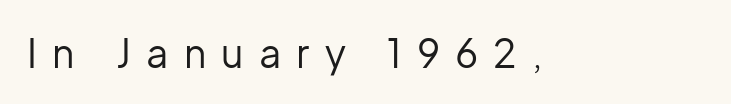
{"serif": "no", "italic": "no", "bold": "no", "weight": "regular", "width": "normal", "stroke_contrast": "low", "x_height": "medium", "monospaced": "no", "underline": "no", "letter_spacing": "wide", "letter_spacing_em": 0.39, "glyph_px": 39}
